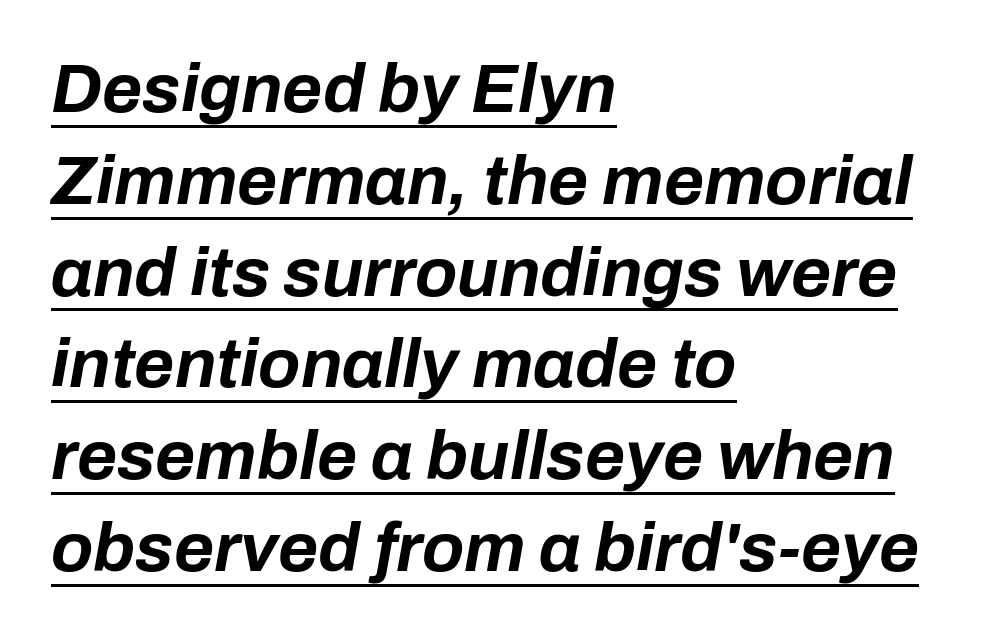
{"italic": "yes", "lean": "right", "slant_degrees": 10, "bold": "yes", "weight": "bold", "width": "normal", "stroke_contrast": "low", "x_height": "medium", "monospaced": "no", "underline": "yes", "align": "left", "line_spacing": "normal", "line_spacing_ratio": 1.33, "letter_spacing": "normal", "letter_spacing_em": 0.0, "glyph_px": 69}
